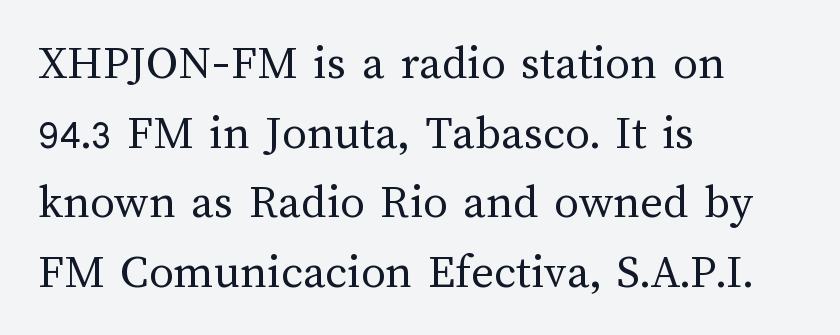
{"italic": "no", "bold": "no", "weight": "regular", "width": "normal", "stroke_contrast": "medium", "x_height": "medium", "monospaced": "no", "underline": "no", "align": "left", "line_spacing": "normal", "line_spacing_ratio": 1.42, "letter_spacing": "normal", "letter_spacing_em": 0.0, "glyph_px": 49}
